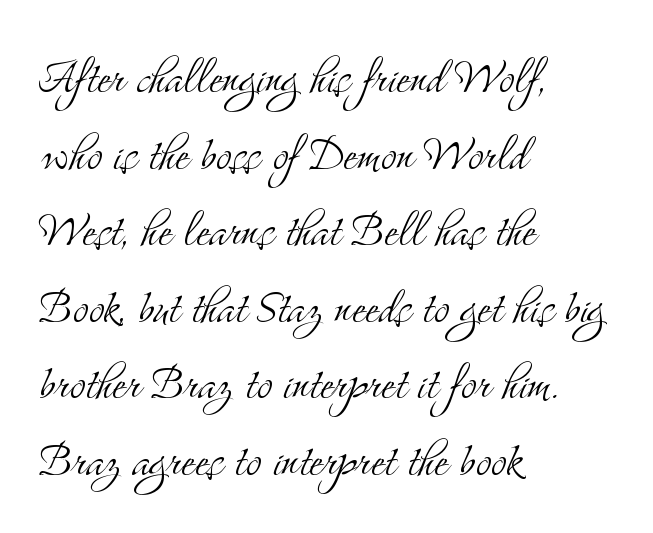
Q: Is the text bold? A: No.
Q: Is the text italic (slanted)? A: Yes.
Q: Is the typeface a serif or a sans-serif typeface? A: Serif.
Q: Is the text underlined? A: No.
Q: How is the paragraph aligned? A: Left-aligned.
Q: Is the spacing between letters normal or unusually wide? A: Normal.
Q: Is the spacing between lines tight, normal or loose? A: Normal.
Q: Width (condensed, normal, or wide)? A: Condensed.
Q: Stroke contrast? A: Medium.
Q: x-height? A: Small.
Q: Monospaced? A: No.
